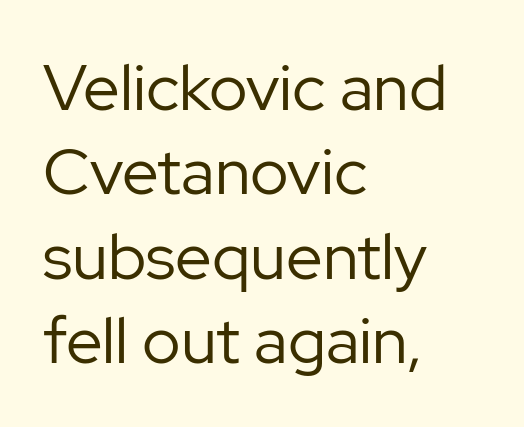
Q: Is the text bold? A: No.
Q: Is the text italic (slanted)? A: No, it is upright.
Q: Is the typeface a serif or a sans-serif typeface? A: Sans-serif.
Q: Is the text underlined? A: No.
Q: How is the paragraph aligned? A: Left-aligned.
Q: Is the spacing between letters normal or unusually wide? A: Normal.
Q: Is the spacing between lines tight, normal or loose? A: Normal.
Q: Width (condensed, normal, or wide)? A: Normal.
Q: Stroke contrast? A: Low.
Q: x-height? A: Medium.
Q: Monospaced? A: No.
